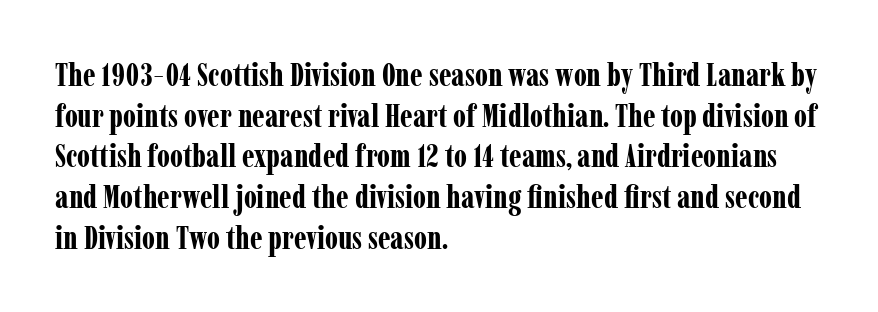
Ordinary non-slanted type is in use. Spacing verdict: proportional, widths tailored to each character. Every letter is thick-stroked: bold, no question. The tracking reads as untouched default to a designer's eye. Glance below the letters and you will spot only blank space. The text block is weighted toward the left margin, trailing off unevenly rightward.
